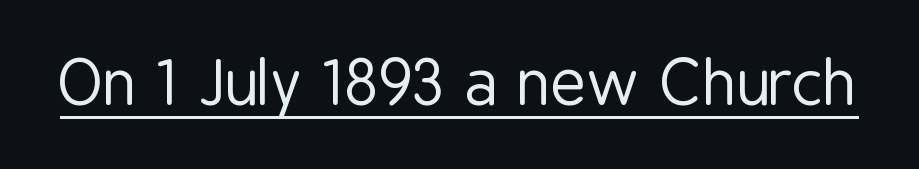
Nobody touched the tracking dial on this one. The sample's only ornament is a line tracing under the words. Each letter keeps its own natural width here, so spacing adapts to shape. Every character sits straight up, as roman type does.
